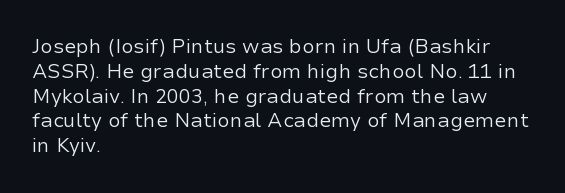
Each stroke keeps to a modest, everyday thickness or less. The type is set solid horizontally, with unmodified tracking. Italic: no, the glyphs are upright roman. In CSS terms this would be text-align: left.
